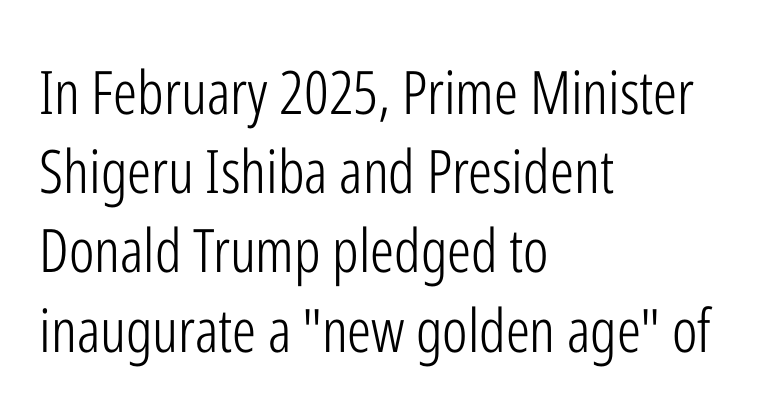
Q: Is the text bold? A: No.
Q: Is the text italic (slanted)? A: No, it is upright.
Q: Is the typeface a serif or a sans-serif typeface? A: Sans-serif.
Q: Is the text underlined? A: No.
Q: How is the paragraph aligned? A: Left-aligned.
Q: Is the spacing between letters normal or unusually wide? A: Normal.
Q: Is the spacing between lines tight, normal or loose? A: Normal.
Q: Width (condensed, normal, or wide)? A: Condensed.
Q: Stroke contrast? A: Low.
Q: x-height? A: Medium.
Q: Monospaced? A: No.
